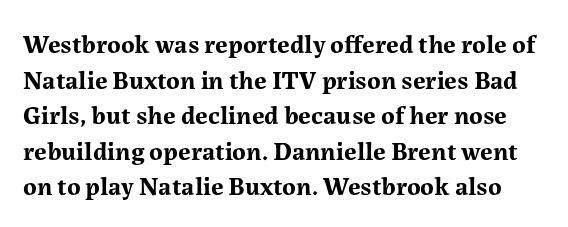
Q: Is the text bold? A: Yes.
Q: Is the text italic (slanted)? A: No, it is upright.
Q: Is the text underlined? A: No.
Q: Is the spacing between letters normal or unusually wide? A: Normal.
Q: Is the spacing between lines tight, normal or loose? A: Normal.
